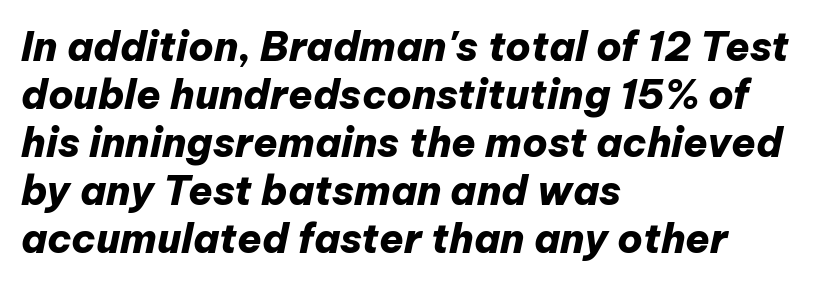
The letters are slanted; this is an italic face. Nobody touched the tracking dial on this one. The setting favours the left margin, as ordinary paragraphs usually do. Each glyph is drawn with heavy, bold strokes. You could not count columns in this text — the font is proportionally spaced. The space directly below the letters is spotless.
